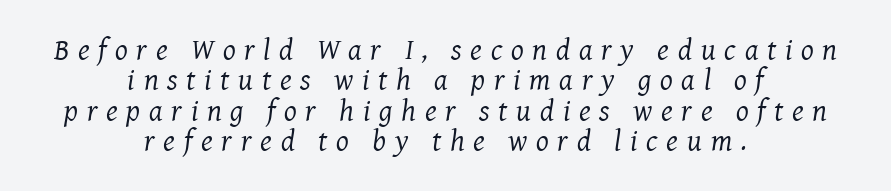
Q: Is the text bold? A: No.
Q: Is the text italic (slanted)? A: Yes, it leans right by about 8 degrees.
Q: Is the typeface a serif or a sans-serif typeface? A: Serif.
Q: Is the text underlined? A: No.
Q: How is the paragraph aligned? A: Centered.
Q: Is the spacing between letters normal or unusually wide? A: Unusually wide.
Q: Is the spacing between lines tight, normal or loose? A: Tight.
Q: Width (condensed, normal, or wide)? A: Normal.
Q: Stroke contrast? A: Medium.
Q: x-height? A: Medium.
Q: Monospaced? A: No.
